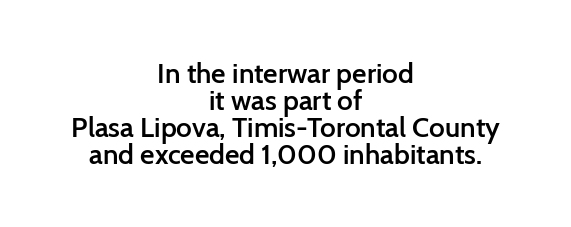
What weight is shown? A semibold, between regular and bold. The typesetter chose a symmetrical, centered arrangement here. The type family on display is of the sans-serif kind. You can tell it's not italic because the verticals are truly vertical. Looks like regular typesetting: each glyph gets only the width it needs. How are the letters spaced? Ordinarily, with no added tracking.
